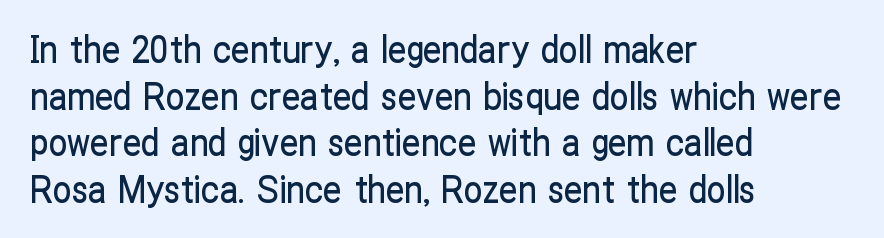
Unlike a traditional serif, this face leaves its strokes unadorned. These lines keep a tight, regular rhythm from letter to letter. Compared with typical paragraphs, the rows here are spaced about the same. Alignment: flush left. Proportional: the letters do not fall into vertical columns. Italic: no, the glyphs are upright roman.
